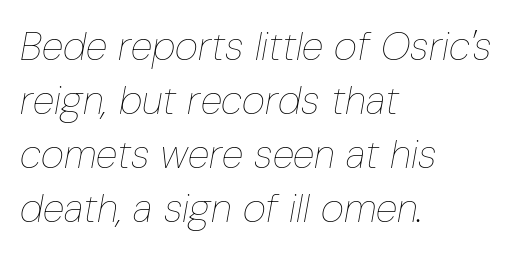
{"italic": "yes", "lean": "right", "slant_degrees": 10, "bold": "no", "weight": "thin", "width": "condensed", "stroke_contrast": "low", "x_height": "medium", "monospaced": "no", "underline": "no", "align": "left", "line_spacing": "normal", "line_spacing_ratio": 1.35, "letter_spacing": "normal", "letter_spacing_em": 0.0, "glyph_px": 40}
